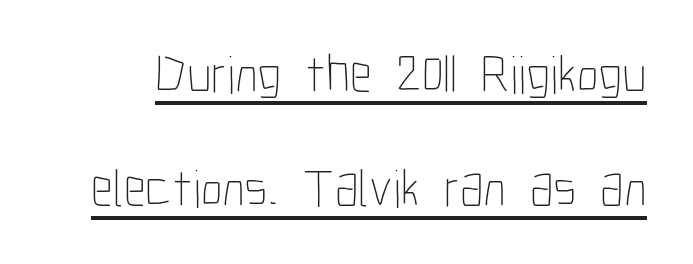
{"italic": "no", "bold": "no", "weight": "thin", "width": "condensed", "stroke_contrast": "low", "x_height": "medium", "monospaced": "no", "underline": "yes", "line_spacing": "loose", "line_spacing_ratio": 2.12, "letter_spacing": "normal", "letter_spacing_em": 0.0, "glyph_px": 54}
